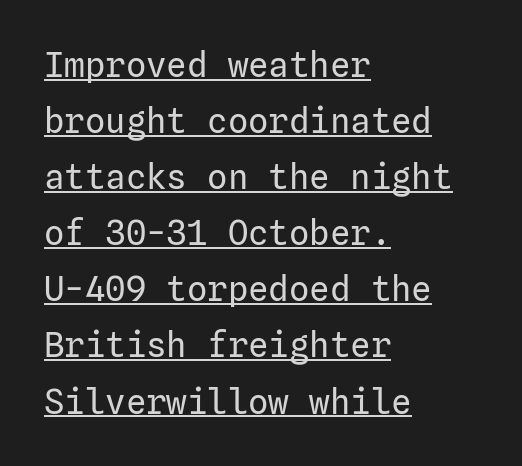
The image shows 34 px regular-weight sans-serif type, upright; set left-aligned, normal line spacing (1.65x), normal letter spacing, underlined; low stroke contrast and a medium x-height.
